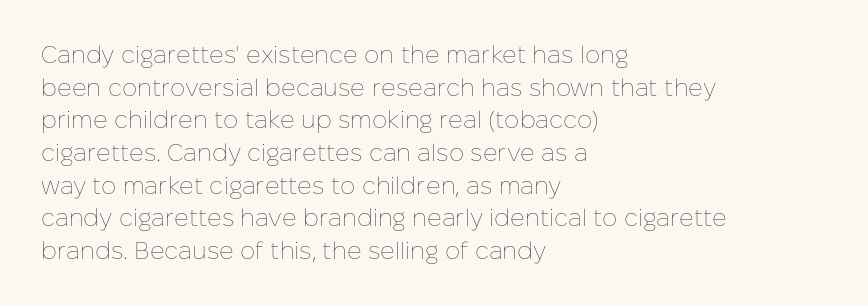
{"italic": "no", "bold": "no", "underline": "no", "align": "left", "line_spacing": "normal", "line_spacing_ratio": 1.36, "letter_spacing": "normal", "letter_spacing_em": 0.0, "glyph_px": 24}
